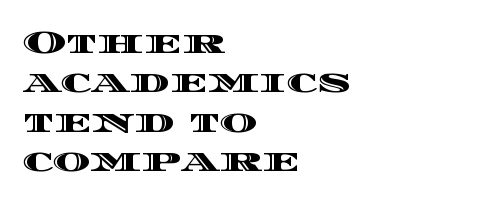
{"italic": "no", "width": "wide", "x_height": "large", "monospaced": "no", "underline": "no", "align": "left", "line_spacing_ratio": 1.23, "letter_spacing": "normal", "letter_spacing_em": 0.0, "glyph_px": 32}
